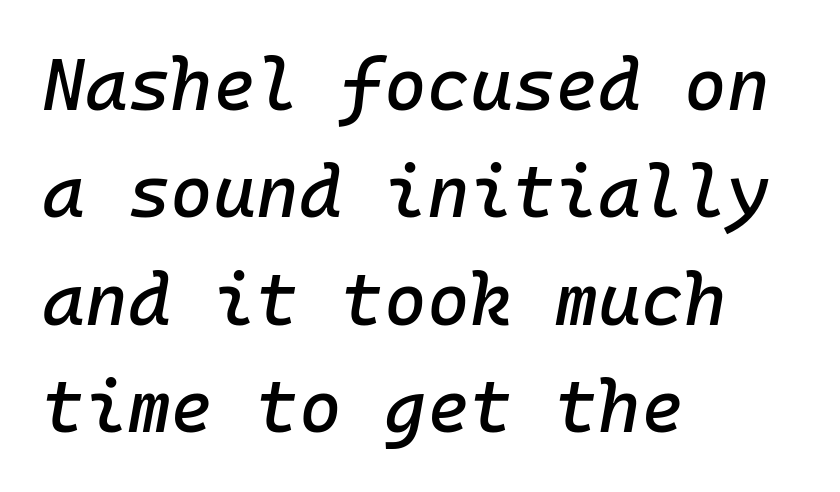
The lettering tilts uniformly, giving the passage an italic look. Regarding leading, the lines here are spaced in the standard way. Here the designer chose a console-style face with uniform glyph widths. The space directly below the letters is spotless. Default kerning and tracking; the words read as compact shapes. Caption: multi-line text, flush left, ragged right.
